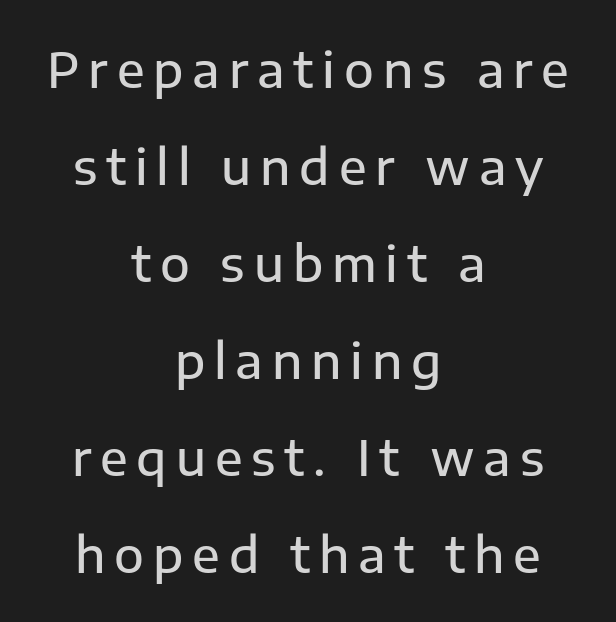
The image shows 49 px sans-serif type, upright; set centered, loose line spacing (1.98x), not underlined; low stroke contrast and a medium x-height.
